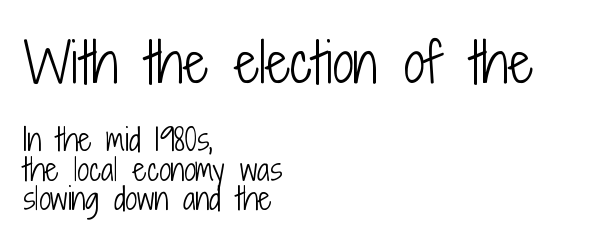
The image shows 53 px light, condensed sans-serif type, upright; set left-aligned, tight line spacing (0.98x), normal letter spacing, not underlined; the first (top) block is 1.77x larger; low stroke contrast and a medium x-height.
